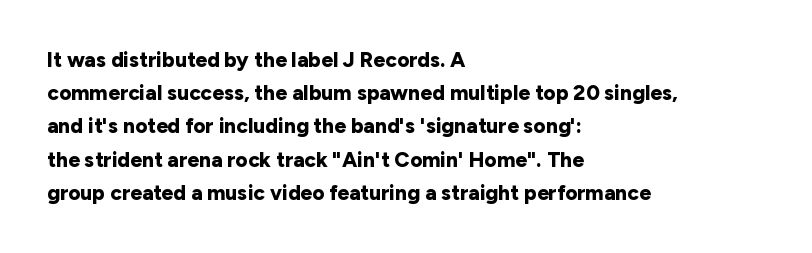
Q: Is the text bold? A: Yes.
Q: Is the text italic (slanted)? A: No, it is upright.
Q: Is the text underlined? A: No.
Q: How is the paragraph aligned? A: Left-aligned.
Q: Is the spacing between letters normal or unusually wide? A: Normal.
Q: Is the spacing between lines tight, normal or loose? A: Normal.
